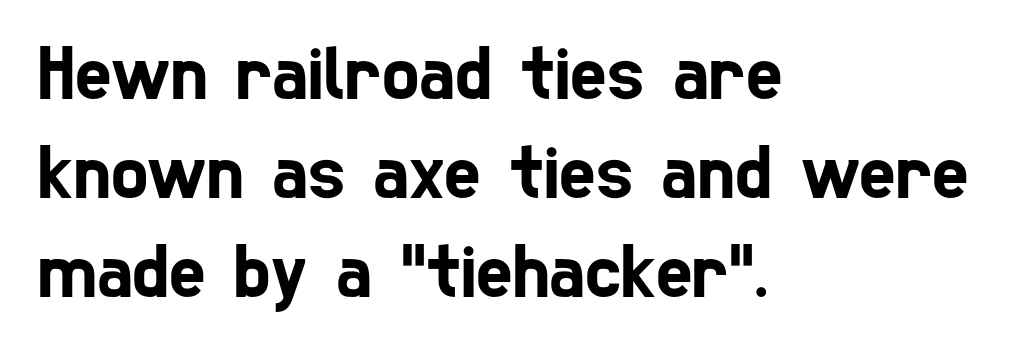
The image shows 78 px condensed sans-serif type; set left-aligned, normal line spacing (1.27x), normal letter spacing, not underlined; low stroke contrast and a medium x-height.
